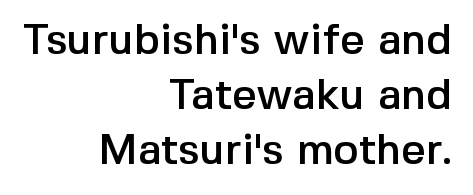
Q: Is the text italic (slanted)? A: No, it is upright.
Q: Is the typeface a serif or a sans-serif typeface? A: Sans-serif.
Q: Is the text underlined? A: No.
Q: How is the paragraph aligned? A: Right-aligned.
Q: Is the spacing between letters normal or unusually wide? A: Normal.
Q: Is the spacing between lines tight, normal or loose? A: Normal.
Q: Width (condensed, normal, or wide)? A: Normal.
Q: x-height? A: Medium.
Q: Monospaced? A: No.
